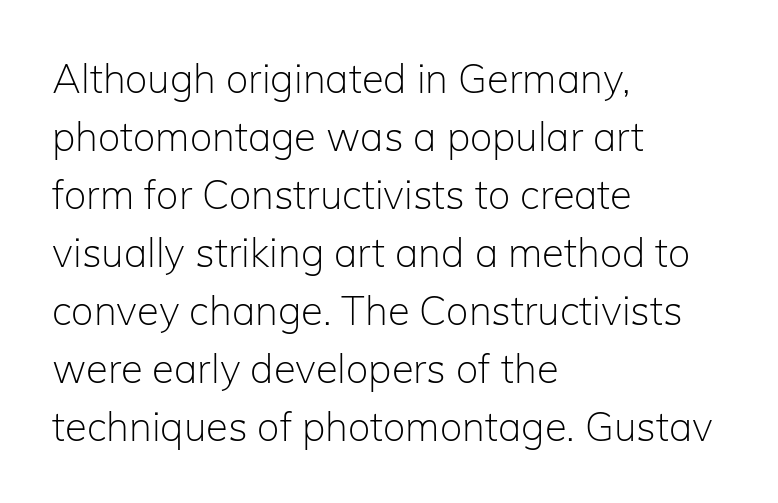
Q: Is the text bold? A: No.
Q: Is the text italic (slanted)? A: No, it is upright.
Q: Is the typeface a serif or a sans-serif typeface? A: Sans-serif.
Q: Is the text underlined? A: No.
Q: How is the paragraph aligned? A: Left-aligned.
Q: Is the spacing between letters normal or unusually wide? A: Normal.
Q: Is the spacing between lines tight, normal or loose? A: Normal.
Q: Width (condensed, normal, or wide)? A: Normal.
Q: Stroke contrast? A: Low.
Q: x-height? A: Medium.
Q: Monospaced? A: No.
